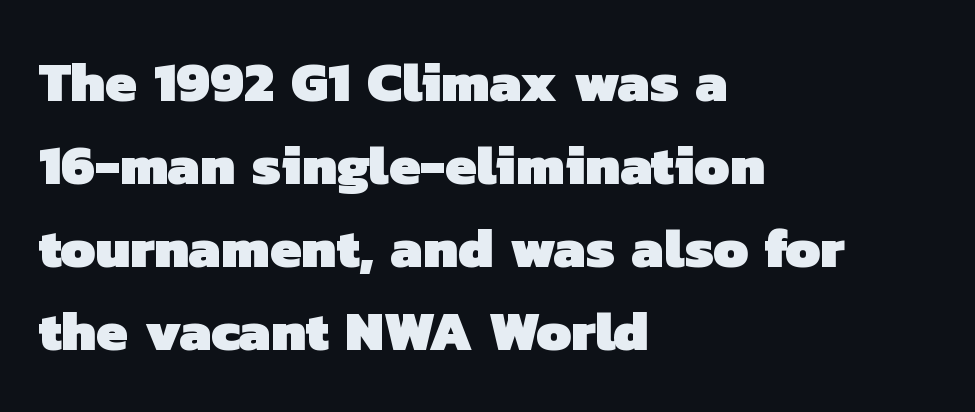
The image shows 56 px heavy sans-serif type; set left-aligned, normal line spacing (1.48x), normal letter spacing, not underlined; low stroke contrast and a medium x-height.
